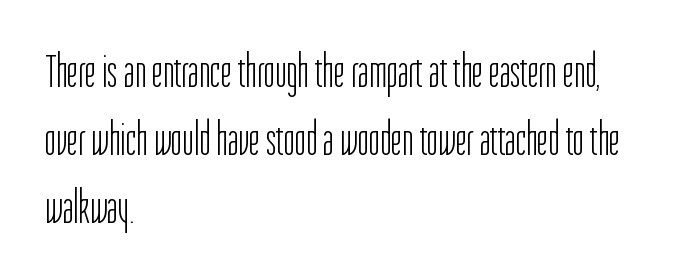
Q: Is the text bold? A: No.
Q: Is the text italic (slanted)? A: No, it is upright.
Q: Is the typeface a serif or a sans-serif typeface? A: Sans-serif.
Q: Is the text underlined? A: No.
Q: How is the paragraph aligned? A: Left-aligned.
Q: Is the spacing between letters normal or unusually wide? A: Normal.
Q: Is the spacing between lines tight, normal or loose? A: Normal.
Q: Width (condensed, normal, or wide)? A: Condensed.
Q: Stroke contrast? A: Low.
Q: x-height? A: Medium.
Q: Monospaced? A: No.
